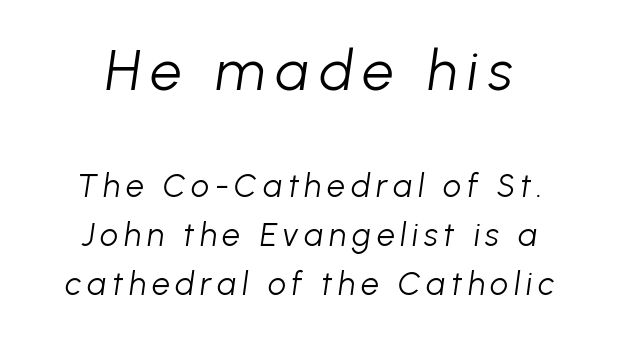
The image shows 56 px light type, italic (leaning right); set centered, normal line spacing (1.53x), not underlined; the first (top) block is 1.75x larger; low stroke contrast and a medium x-height.
